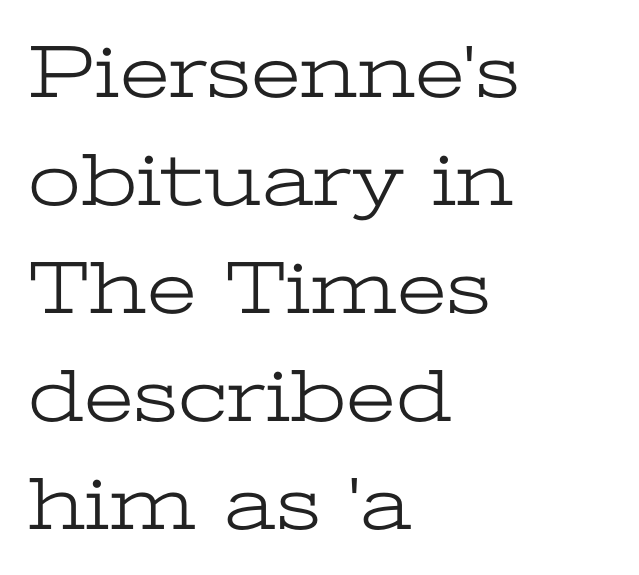
{"serif": "yes", "italic": "no", "bold": "no", "weight": "light", "width": "wide", "stroke_contrast": "low", "x_height": "medium", "monospaced": "no", "underline": "no", "align": "left", "line_spacing": "normal", "line_spacing_ratio": 1.42, "letter_spacing": "normal", "letter_spacing_em": 0.0, "glyph_px": 76}
